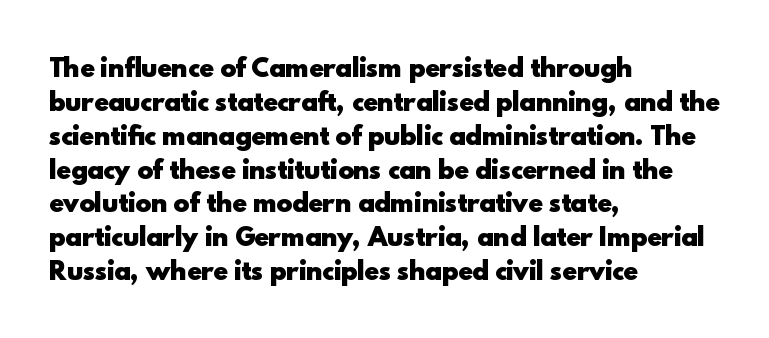
The image shows 24 px bold type, upright; set left-aligned, normal line spacing (1.41x), normal letter spacing, not underlined.
